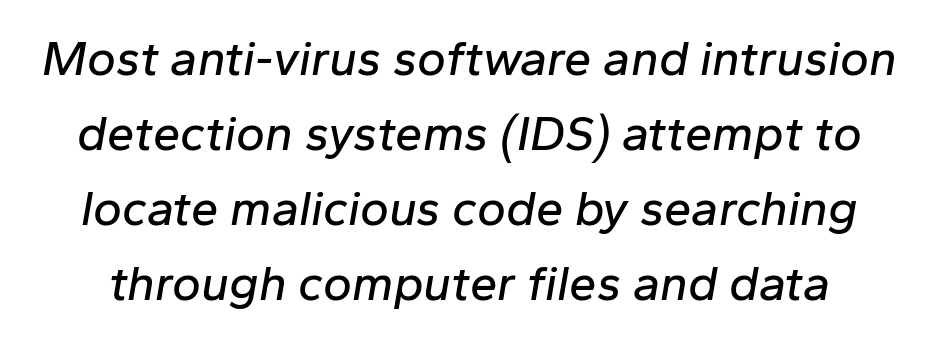
{"italic": "yes", "lean": "right", "slant_degrees": 10, "width": "normal", "stroke_contrast": "low", "x_height": "medium", "monospaced": "no", "underline": "no", "line_spacing": "normal", "line_spacing_ratio": 1.53, "letter_spacing": "normal", "letter_spacing_em": 0.0, "glyph_px": 49}
